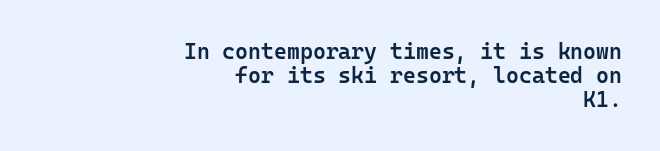
The image shows 22 px text type, upright; set right-aligned, tight line spacing (1.09x), normal letter spacing, not underlined.
